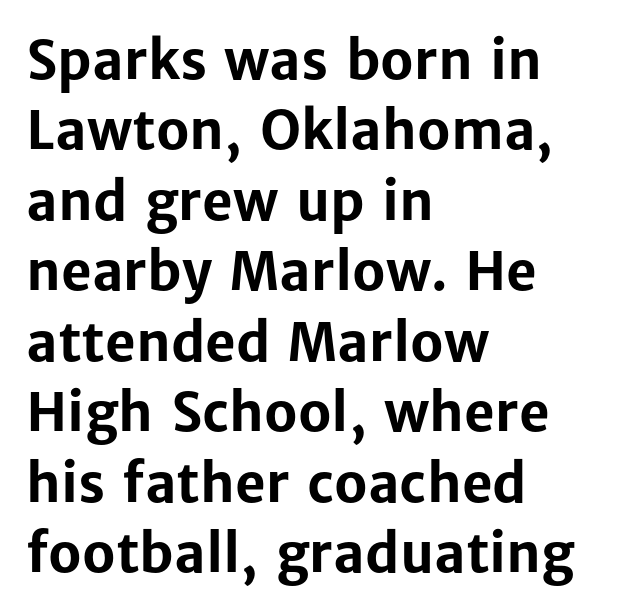
The image shows 53 px bold sans-serif type, upright; set left-aligned, normal line spacing (1.33x), normal letter spacing, not underlined; low stroke contrast and a medium x-height.
